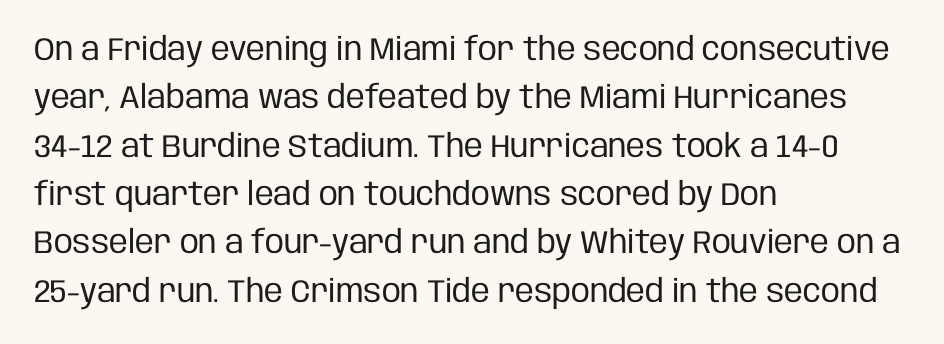
Between one letter and the next there's only the usual sliver of space. Beneath every word, the page is bare. Normally led — the rows are evenly, conventionally spaced. Posture: upright roman.
